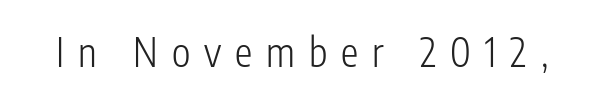
{"serif": "no", "italic": "no", "bold": "no", "weight": "light", "width": "condensed", "stroke_contrast": "low", "x_height": "medium", "monospaced": "no", "underline": "no", "letter_spacing": "wide", "letter_spacing_em": 0.36, "glyph_px": 39}
